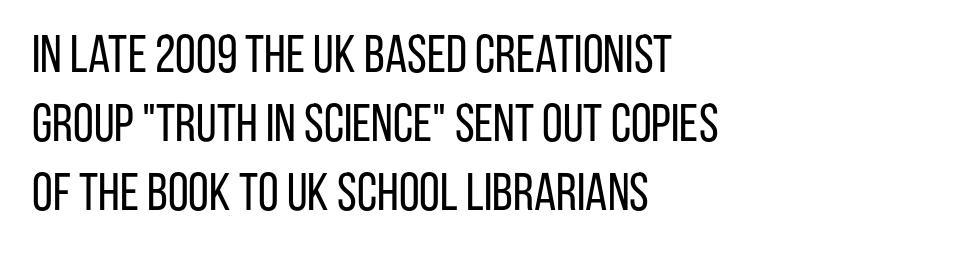
The image shows 53 px regular-weight, condensed sans-serif type, upright; set left-aligned, normal line spacing (1.3x), normal letter spacing, not underlined; low stroke contrast and a large x-height.
